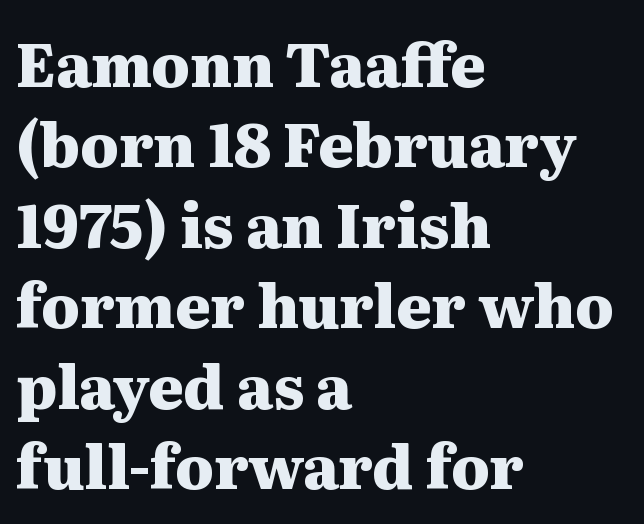
Q: Is the text bold? A: Yes.
Q: Is the text italic (slanted)? A: No, it is upright.
Q: Is the typeface a serif or a sans-serif typeface? A: Serif.
Q: Is the text underlined? A: No.
Q: How is the paragraph aligned? A: Left-aligned.
Q: Is the spacing between letters normal or unusually wide? A: Normal.
Q: Is the spacing between lines tight, normal or loose? A: Normal.
Q: Width (condensed, normal, or wide)? A: Wide.
Q: Stroke contrast? A: Medium.
Q: x-height? A: Medium.
Q: Monospaced? A: No.
